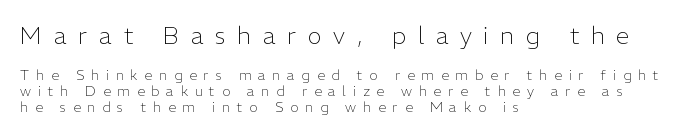
Q: Is the text bold? A: No.
Q: Is the text italic (slanted)? A: No, it is upright.
Q: Is the text underlined? A: No.
Q: How is the paragraph aligned? A: Left-aligned.
Q: Is the spacing between letters normal or unusually wide? A: Unusually wide.
Q: Is the spacing between lines tight, normal or loose? A: Tight.
Q: Which block of text is set in a larger size, the first (top) or the second (bottom)? A: The first (top) one.
